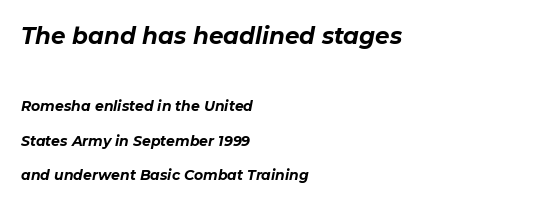
Q: Is the text bold? A: Yes.
Q: Is the text italic (slanted)? A: Yes, it leans right by about 11 degrees.
Q: Is the text underlined? A: No.
Q: How is the paragraph aligned? A: Left-aligned.
Q: Is the spacing between letters normal or unusually wide? A: Normal.
Q: Is the spacing between lines tight, normal or loose? A: Loose.
Q: Which block of text is set in a larger size, the first (top) or the second (bottom)? A: The first (top) one.
